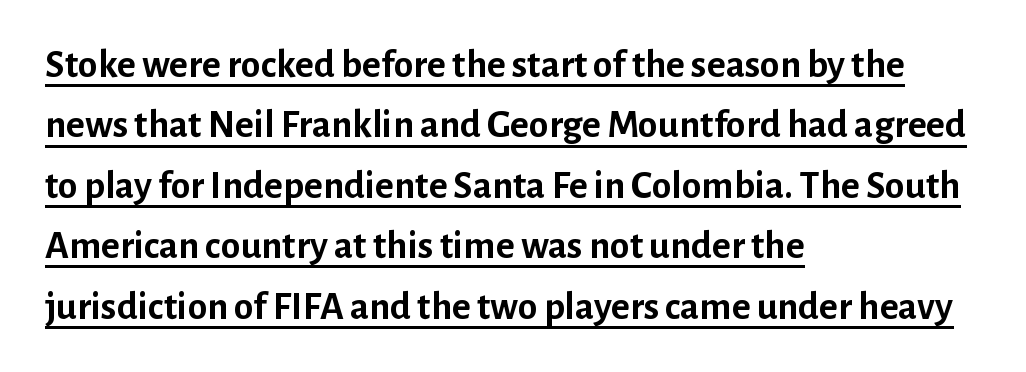
The passage shown is typed in a proportional face where columns would drift. Upright lettering throughout. Short and long lines alike share a common starting point at left. What decoration does the sample have? An underline. Strong, thick strokes mark this as bold type.
